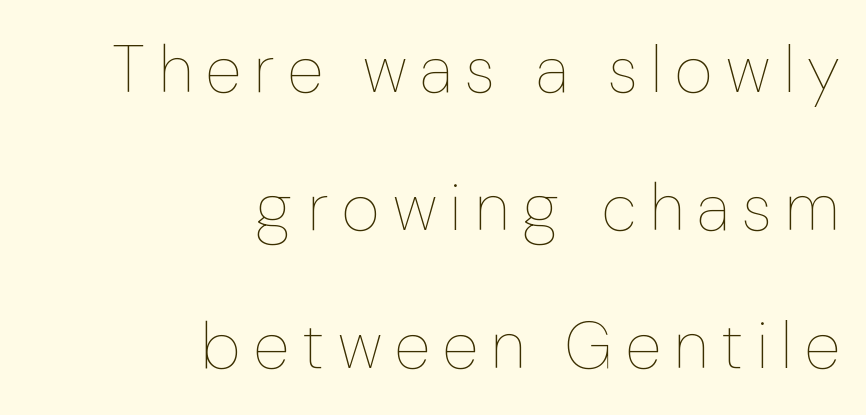
The image shows 66 px thin type, upright; set right-aligned, loose line spacing (2.09x), unusually wide letter spacing (+0.2 em), not underlined; low stroke contrast and a medium x-height.
